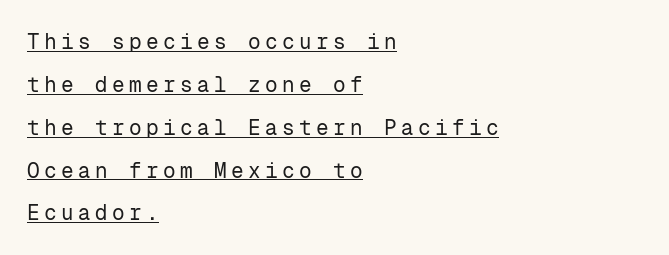
The image shows 21 px text type, upright; set left-aligned, loose line spacing (2.04x), unusually wide letter spacing (+0.21 em), underlined.
